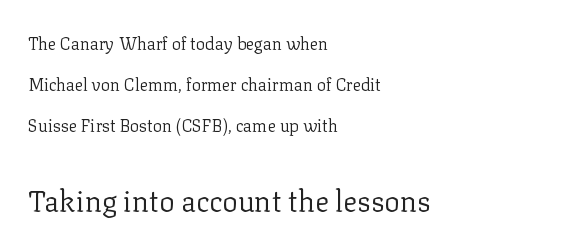
{"serif": "yes", "italic": "no", "bold": "no", "weight": "regular", "width": "normal", "stroke_contrast": "low", "x_height": "medium", "monospaced": "no", "underline": "no", "align": "left", "line_spacing": "loose", "line_spacing_ratio": 2.42, "letter_spacing": "normal", "letter_spacing_em": 0.0, "larger_block": "second", "size_ratio": 1.71, "glyph_px": 29}
